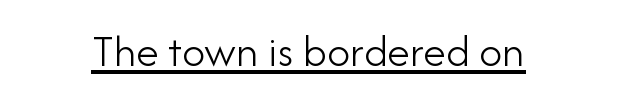
{"serif": "no", "italic": "no", "bold": "no", "weight": "light", "width": "normal", "stroke_contrast": "low", "x_height": "small", "monospaced": "no", "underline": "yes", "letter_spacing": "normal", "letter_spacing_em": 0.0, "glyph_px": 46}
